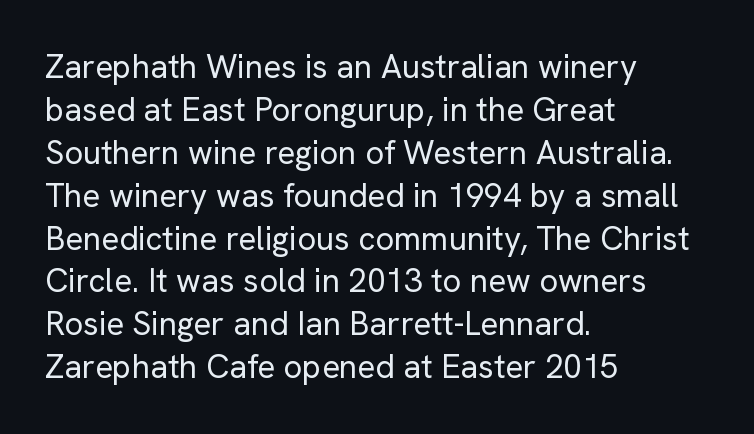
Q: Is the text bold? A: No.
Q: Is the text italic (slanted)? A: No, it is upright.
Q: Is the typeface a serif or a sans-serif typeface? A: Sans-serif.
Q: Is the text underlined? A: No.
Q: How is the paragraph aligned? A: Left-aligned.
Q: Is the spacing between letters normal or unusually wide? A: Normal.
Q: Is the spacing between lines tight, normal or loose? A: Normal.
Q: Width (condensed, normal, or wide)? A: Normal.
Q: Stroke contrast? A: Low.
Q: x-height? A: Medium.
Q: Monospaced? A: No.
